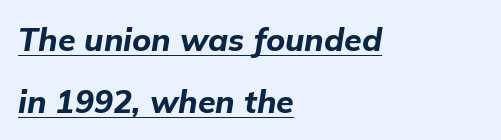
The image shows 32 px bold type, italic (leaning right); set left-aligned, loose line spacing (1.94x), normal letter spacing, underlined; low stroke contrast and a medium x-height.
